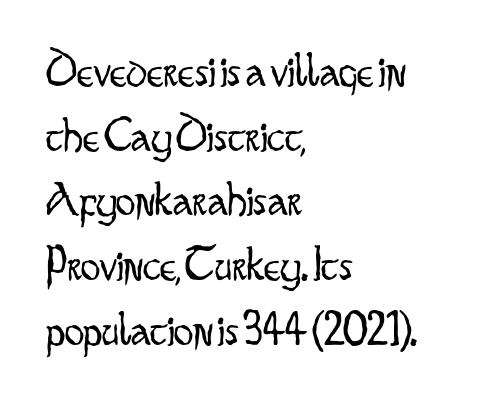
{"serif": "no", "italic": "no", "bold": "no", "weight": "light", "width": "condensed", "stroke_contrast": "low", "x_height": "small", "monospaced": "no", "underline": "no", "align": "left", "line_spacing": "normal", "line_spacing_ratio": 1.32, "letter_spacing": "normal", "letter_spacing_em": 0.0, "glyph_px": 49}
